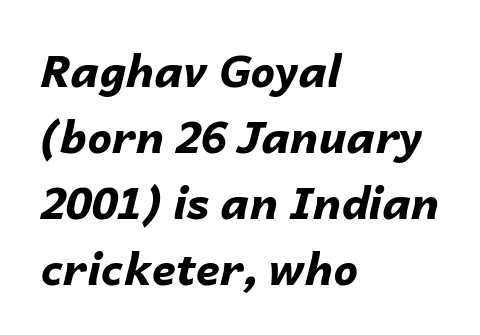
{"italic": "yes", "lean": "right", "slant_degrees": 14, "bold": "yes", "weight": "bold", "width": "normal", "stroke_contrast": "low", "x_height": "medium", "monospaced": "no", "underline": "no", "align": "left", "line_spacing": "normal", "line_spacing_ratio": 1.5, "letter_spacing": "normal", "letter_spacing_em": 0.0, "glyph_px": 44}
